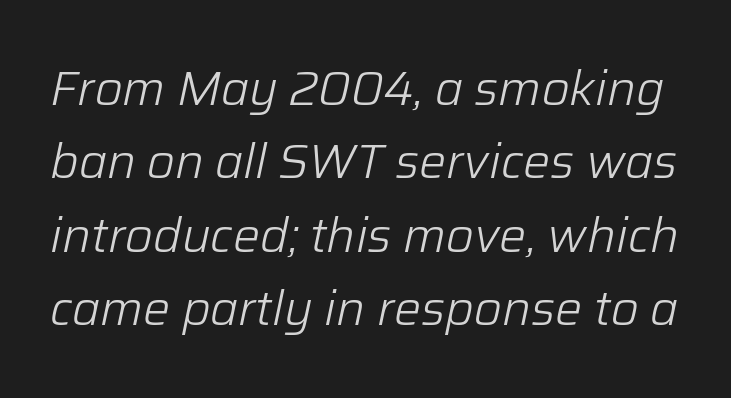
The image shows 48 px light type, italic (leaning right); set normal line spacing (1.53x), normal letter spacing, not underlined; low stroke contrast and a medium x-height.
